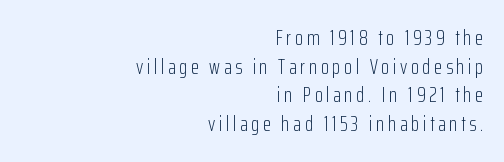
{"italic": "no", "bold": "no", "underline": "no", "align": "right", "line_spacing": "normal", "line_spacing_ratio": 1.36, "glyph_px": 21}
